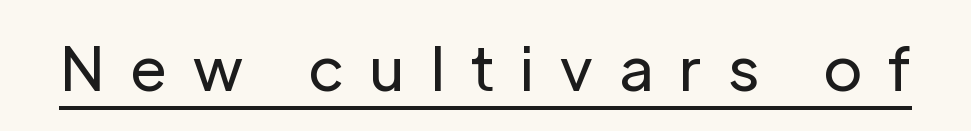
{"serif": "no", "italic": "no", "bold": "no", "weight": "regular", "width": "normal", "stroke_contrast": "low", "x_height": "medium", "monospaced": "no", "underline": "yes", "letter_spacing": "wide", "letter_spacing_em": 0.42, "glyph_px": 60}
